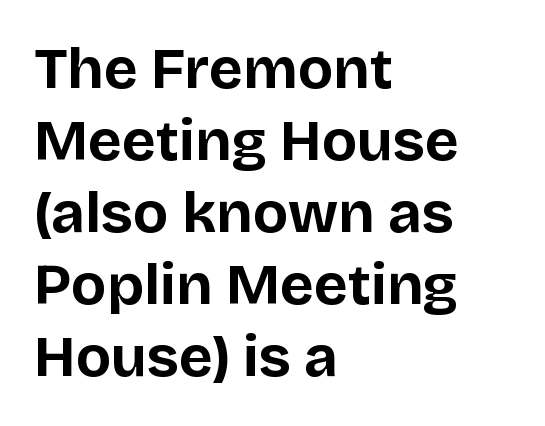
The glyphs are unaccompanied by any horizontal stroke below them. Are there feet on the stems? There aren't — it's a sans. Compared with an ordinary text face, these strokes are far heavier — a full bold. The tracking reads as untouched default to a designer's eye. A roman cut, with each character standing at attention. Here the designer chose a conventional face with non-uniform glyph widths.
